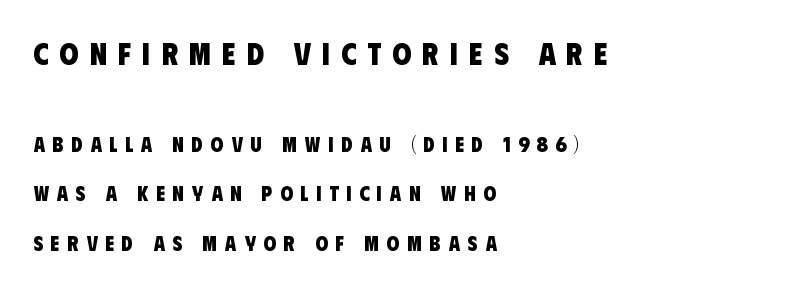
Q: Is the text bold? A: Yes.
Q: Is the typeface a serif or a sans-serif typeface? A: Sans-serif.
Q: Is the text underlined? A: No.
Q: How is the paragraph aligned? A: Left-aligned.
Q: Is the spacing between letters normal or unusually wide? A: Unusually wide.
Q: Is the spacing between lines tight, normal or loose? A: Loose.
Q: Which block of text is set in a larger size, the first (top) or the second (bottom)? A: The first (top) one.
Q: Width (condensed, normal, or wide)? A: Condensed.
Q: Stroke contrast? A: Low.
Q: x-height? A: Large.
Q: Monospaced? A: No.
